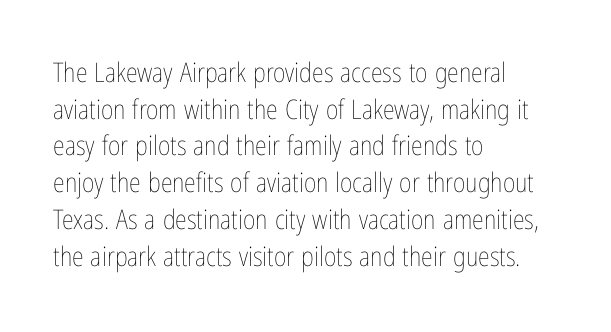
The image shows 27 px text type, upright; set left-aligned, normal line spacing (1.36x), normal letter spacing, not underlined.
